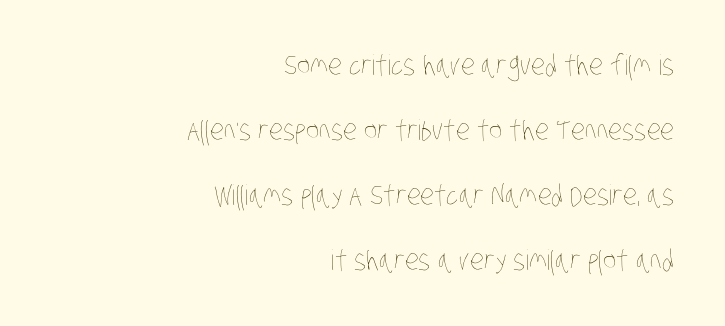
The image shows 28 px thin, condensed type; set right-aligned, loose line spacing (2.32x), normal letter spacing, not underlined; low stroke contrast and a large x-height.
